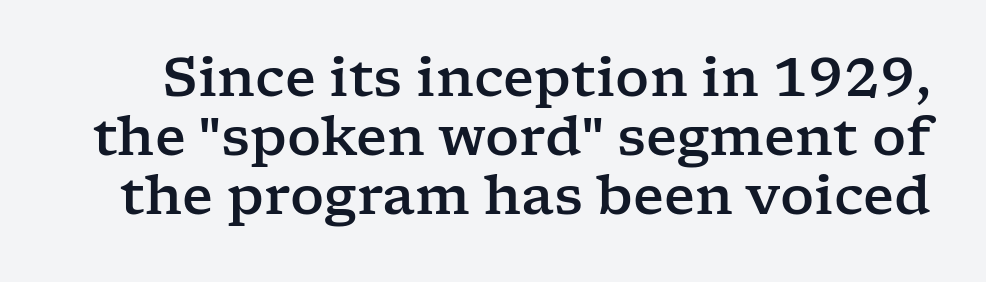
The image shows 53 px wide serif type, upright; set tight line spacing (1.11x), normal letter spacing, not underlined; low stroke contrast and a medium x-height.
